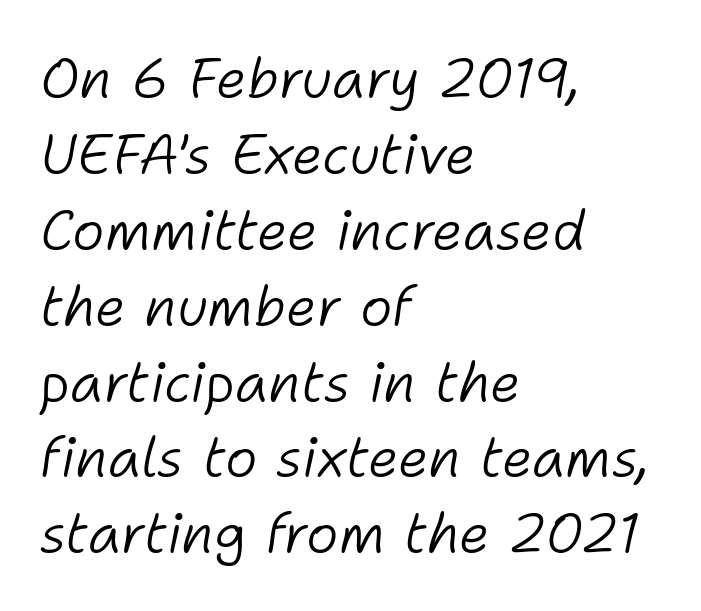
The image shows 55 px light type, italic (leaning right); set left-aligned, normal line spacing (1.38x), normal letter spacing, not underlined; low stroke contrast and a medium x-height.
